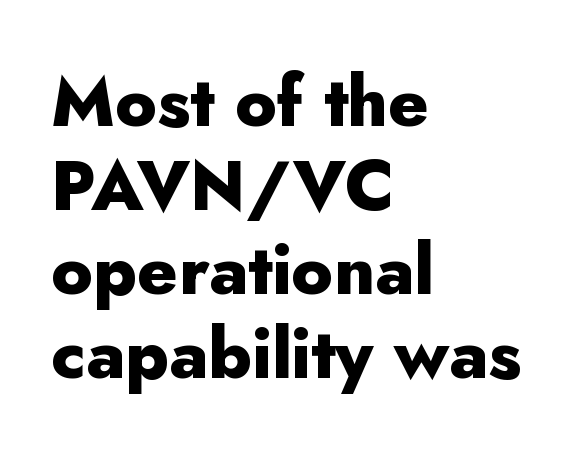
Q: Is the text bold? A: Yes.
Q: Is the text italic (slanted)? A: No, it is upright.
Q: Is the typeface a serif or a sans-serif typeface? A: Sans-serif.
Q: Is the text underlined? A: No.
Q: How is the paragraph aligned? A: Left-aligned.
Q: Is the spacing between letters normal or unusually wide? A: Normal.
Q: Width (condensed, normal, or wide)? A: Normal.
Q: Stroke contrast? A: Low.
Q: x-height? A: Small.
Q: Monospaced? A: No.
